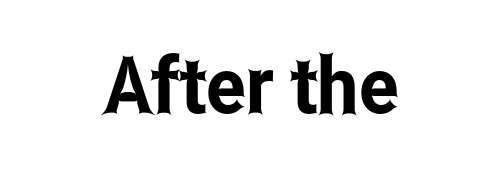
Q: Is the text italic (slanted)? A: No, it is upright.
Q: Is the typeface a serif or a sans-serif typeface? A: Sans-serif.
Q: Is the text underlined? A: No.
Q: How is the paragraph aligned? A: Centered.
Q: Is the spacing between letters normal or unusually wide? A: Normal.
Q: Width (condensed, normal, or wide)? A: Condensed.
Q: Stroke contrast? A: Low.
Q: x-height? A: Medium.
Q: Monospaced? A: No.
